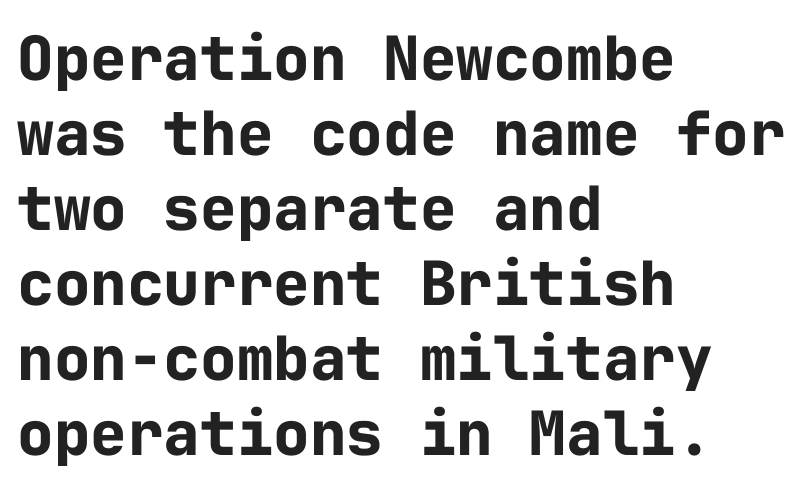
The image shows 61 px bold sans-serif type, upright, monospaced; set left-aligned, line spacing 1.23x, normal letter spacing, not underlined; low stroke contrast and a medium x-height.
